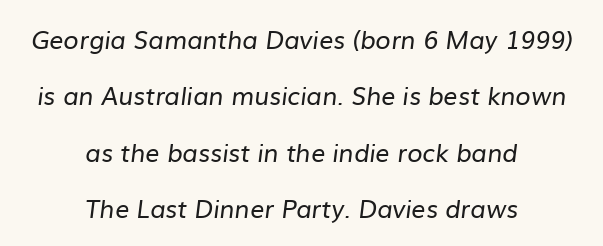
{"bold": "no", "underline": "no", "align": "center", "line_spacing": "loose", "line_spacing_ratio": 2.26, "letter_spacing": "normal", "letter_spacing_em": 0.0, "glyph_px": 25}
